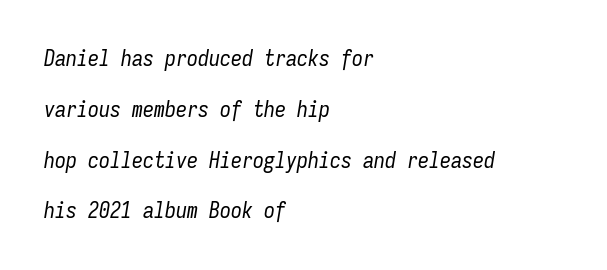
{"italic": "yes", "lean": "right", "slant_degrees": 9, "bold": "no", "underline": "no", "align": "left", "line_spacing": "loose", "line_spacing_ratio": 2.31, "letter_spacing": "normal", "letter_spacing_em": 0.0, "glyph_px": 22}
